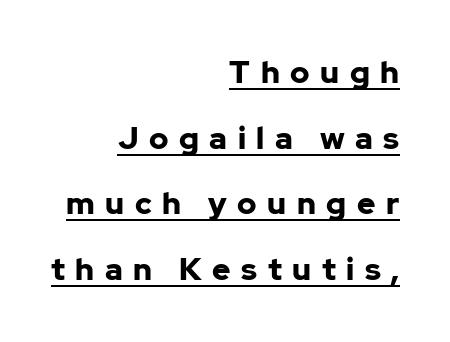
{"serif": "no", "italic": "no", "bold": "yes", "weight": "bold", "width": "normal", "stroke_contrast": "low", "x_height": "medium", "monospaced": "no", "underline": "yes", "align": "right", "line_spacing": "loose", "line_spacing_ratio": 2.12, "letter_spacing": "wide", "letter_spacing_em": 0.34, "glyph_px": 31}
